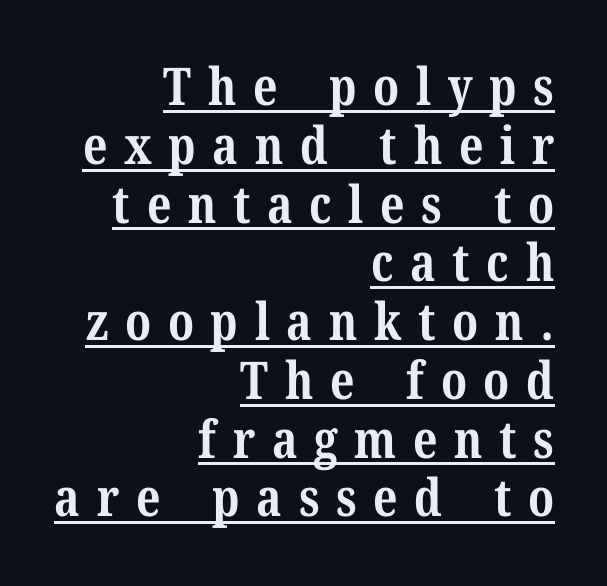
Q: Is the text bold? A: Yes.
Q: Is the text italic (slanted)? A: No, it is upright.
Q: Is the typeface a serif or a sans-serif typeface? A: Serif.
Q: Is the text underlined? A: Yes.
Q: How is the paragraph aligned? A: Right-aligned.
Q: Is the spacing between letters normal or unusually wide? A: Unusually wide.
Q: Is the spacing between lines tight, normal or loose? A: Tight.
Q: Width (condensed, normal, or wide)? A: Normal.
Q: Stroke contrast? A: Medium.
Q: x-height? A: Medium.
Q: Monospaced? A: No.
